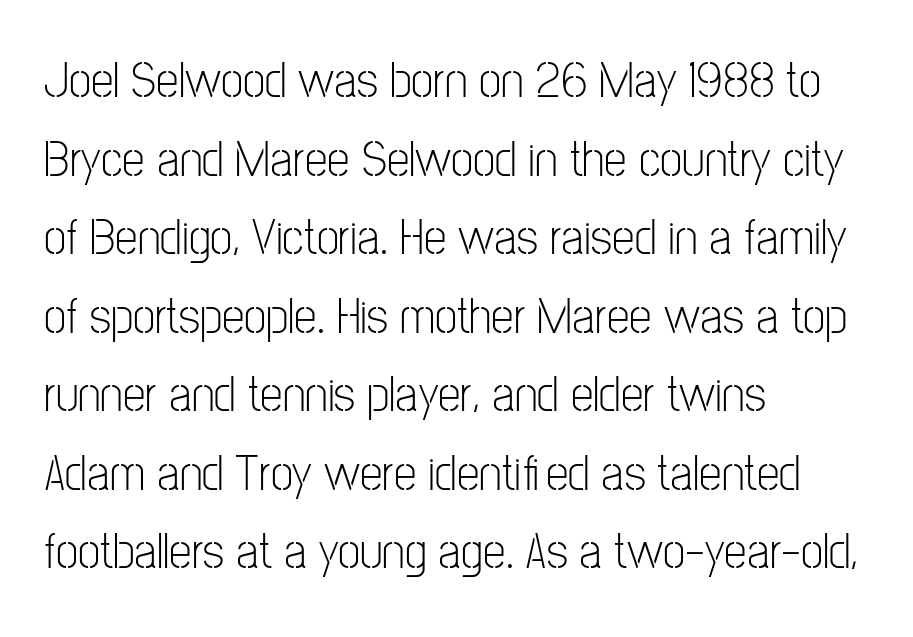
{"serif": "no", "italic": "no", "bold": "no", "weight": "light", "width": "condensed", "stroke_contrast": "low", "x_height": "medium", "monospaced": "no", "underline": "no", "align": "left", "line_spacing": "normal", "line_spacing_ratio": 1.54, "letter_spacing": "normal", "letter_spacing_em": 0.0, "glyph_px": 51}
